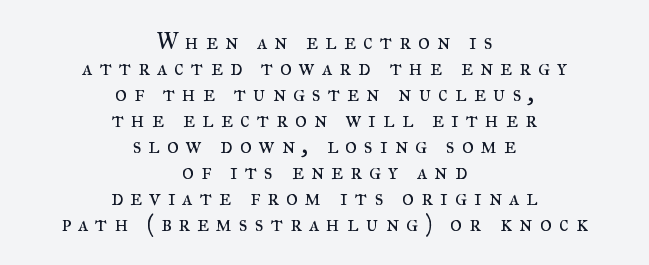
Q: Is the text bold? A: No.
Q: Is the text italic (slanted)? A: No, it is upright.
Q: Is the text underlined? A: No.
Q: How is the paragraph aligned? A: Centered.
Q: Is the spacing between letters normal or unusually wide? A: Unusually wide.
Q: Is the spacing between lines tight, normal or loose? A: Tight.
